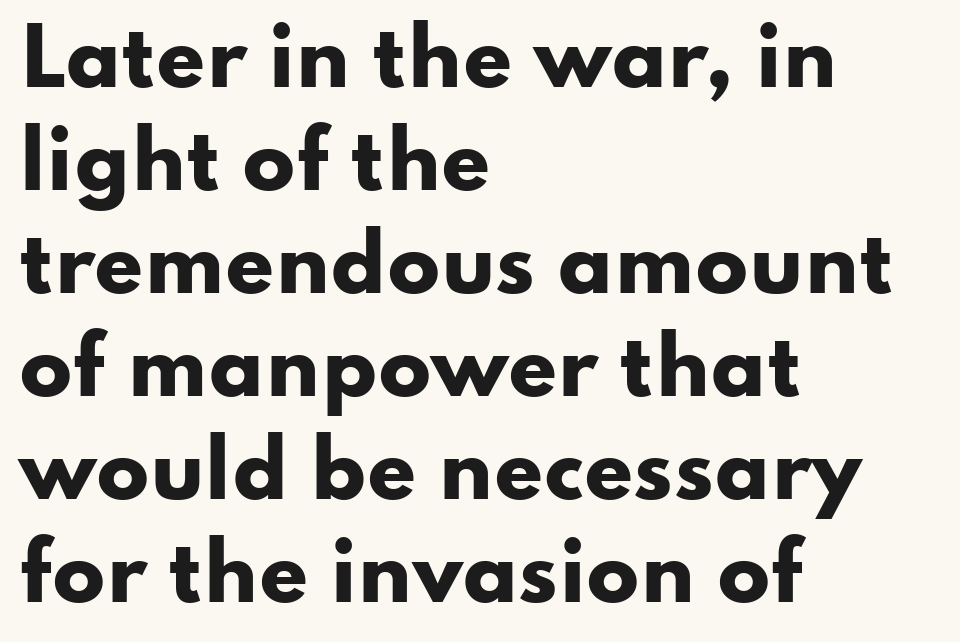
Q: Is the text bold? A: Yes.
Q: Is the text italic (slanted)? A: No, it is upright.
Q: Is the typeface a serif or a sans-serif typeface? A: Sans-serif.
Q: Is the text underlined? A: No.
Q: How is the paragraph aligned? A: Left-aligned.
Q: Is the spacing between letters normal or unusually wide? A: Normal.
Q: Is the spacing between lines tight, normal or loose? A: Normal.
Q: Width (condensed, normal, or wide)? A: Wide.
Q: Stroke contrast? A: Low.
Q: x-height? A: Small.
Q: Monospaced? A: No.
